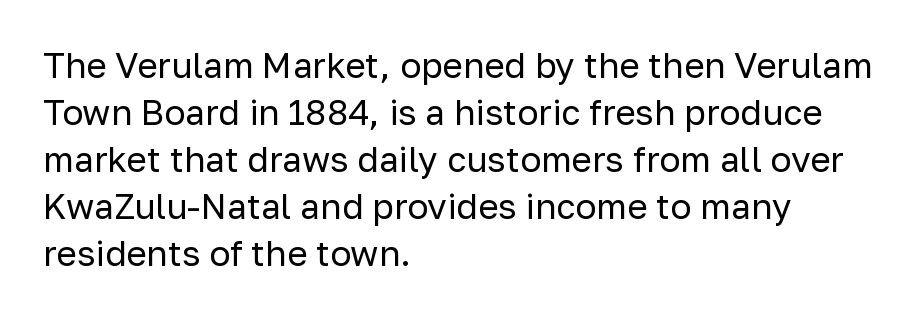
Q: Is the text bold? A: No.
Q: Is the text italic (slanted)? A: No, it is upright.
Q: Is the typeface a serif or a sans-serif typeface? A: Sans-serif.
Q: Is the text underlined? A: No.
Q: How is the paragraph aligned? A: Left-aligned.
Q: Is the spacing between letters normal or unusually wide? A: Normal.
Q: Is the spacing between lines tight, normal or loose? A: Normal.
Q: Width (condensed, normal, or wide)? A: Normal.
Q: Stroke contrast? A: Low.
Q: x-height? A: Medium.
Q: Monospaced? A: No.
